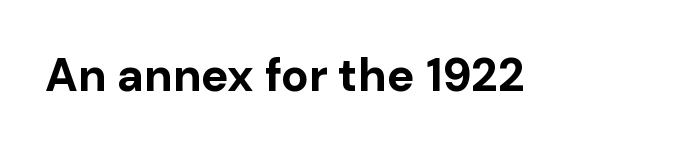
{"serif": "no", "italic": "no", "bold": "yes", "weight": "bold", "width": "normal", "stroke_contrast": "low", "x_height": "medium", "monospaced": "no", "underline": "no", "letter_spacing": "normal", "letter_spacing_em": 0.0, "glyph_px": 46}
